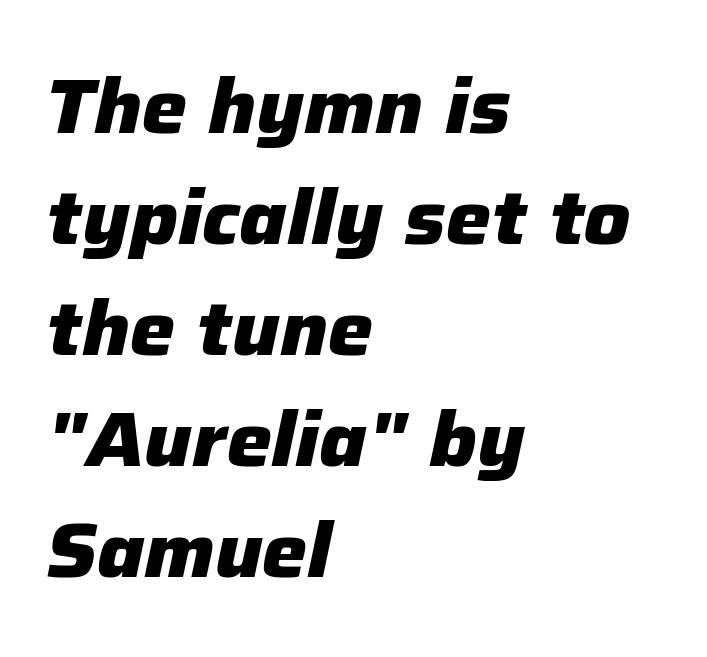
{"italic": "yes", "lean": "right", "slant_degrees": 12, "bold": "yes", "weight": "heavy", "width": "normal", "stroke_contrast": "low", "x_height": "medium", "monospaced": "no", "underline": "no", "align": "left", "line_spacing": "normal", "line_spacing_ratio": 1.46, "letter_spacing": "normal", "letter_spacing_em": 0.0, "glyph_px": 76}
